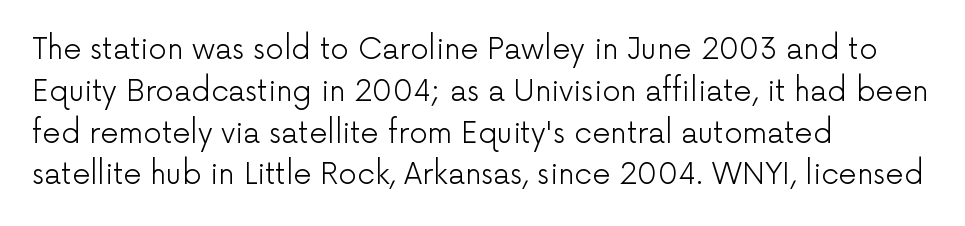
{"serif": "no", "italic": "no", "bold": "no", "weight": "light", "width": "normal", "stroke_contrast": "low", "x_height": "medium", "monospaced": "no", "underline": "no", "align": "left", "line_spacing": "normal", "line_spacing_ratio": 1.44, "letter_spacing": "normal", "letter_spacing_em": 0.0, "glyph_px": 29}
